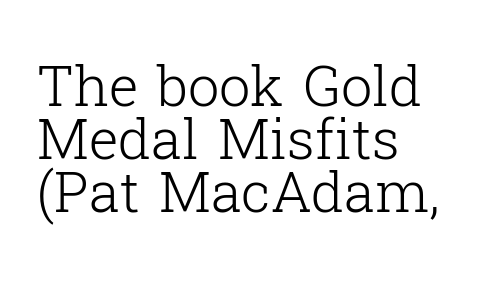
{"serif": "yes", "italic": "no", "bold": "no", "weight": "light", "width": "normal", "stroke_contrast": "low", "x_height": "medium", "monospaced": "no", "underline": "no", "align": "left", "line_spacing": "tight", "line_spacing_ratio": 0.95, "letter_spacing": "normal", "letter_spacing_em": 0.0, "glyph_px": 56}
